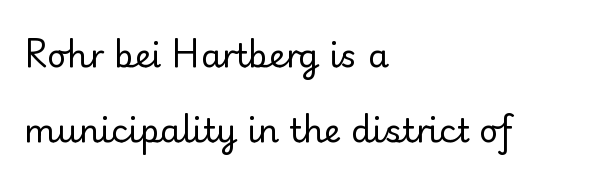
{"serif": "yes", "italic": "no", "bold": "no", "weight": "regular", "width": "normal", "stroke_contrast": "low", "x_height": "small", "monospaced": "no", "underline": "no", "align": "left", "line_spacing": "loose", "line_spacing_ratio": 2.26, "letter_spacing": "normal", "letter_spacing_em": 0.0, "glyph_px": 33}
